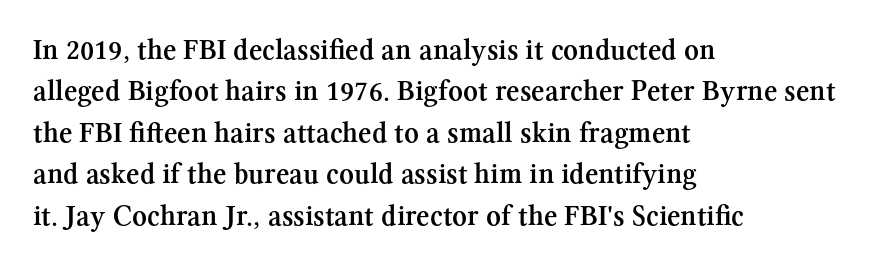
The image shows 29 px semibold serif type, upright; set left-aligned, normal line spacing (1.43x), normal letter spacing, not underlined; medium stroke contrast and a medium x-height.
